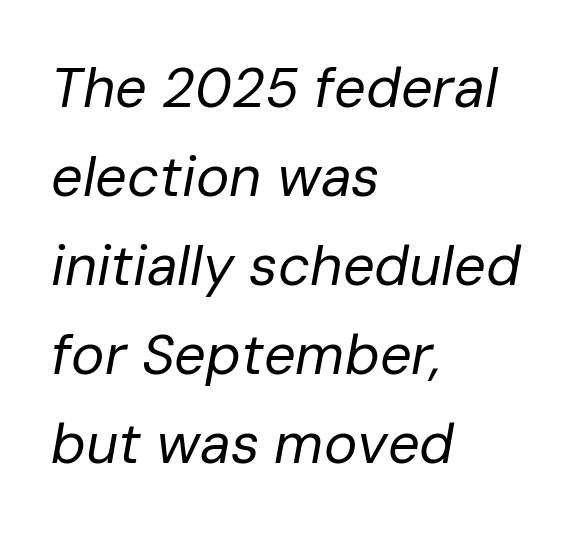
{"italic": "yes", "lean": "right", "slant_degrees": 10, "bold": "no", "weight": "regular", "width": "normal", "stroke_contrast": "low", "x_height": "medium", "monospaced": "no", "underline": "no", "align": "left", "line_spacing": "normal", "line_spacing_ratio": 1.59, "letter_spacing": "normal", "letter_spacing_em": 0.0, "glyph_px": 56}
